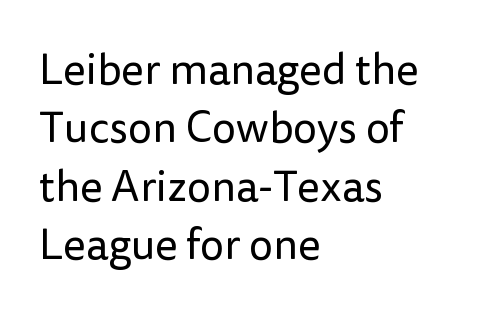
Q: Is the text bold? A: No.
Q: Is the text italic (slanted)? A: No, it is upright.
Q: Is the typeface a serif or a sans-serif typeface? A: Sans-serif.
Q: Is the text underlined? A: No.
Q: How is the paragraph aligned? A: Left-aligned.
Q: Is the spacing between letters normal or unusually wide? A: Normal.
Q: Is the spacing between lines tight, normal or loose? A: Normal.
Q: Width (condensed, normal, or wide)? A: Normal.
Q: Stroke contrast? A: Low.
Q: x-height? A: Medium.
Q: Monospaced? A: No.
